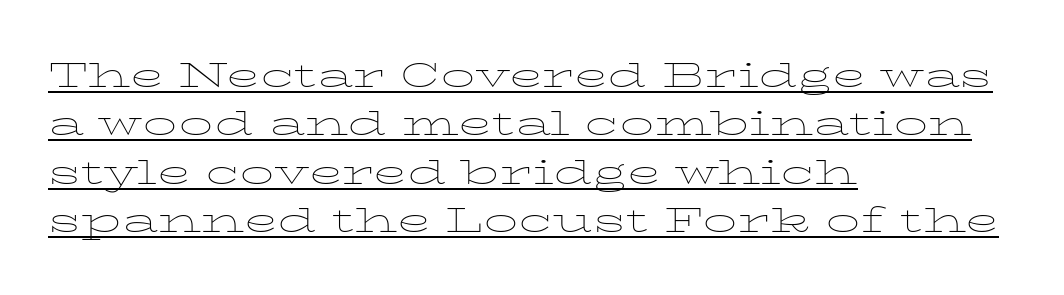
The image shows 34 px thin, wide serif type, upright; set left-aligned, normal line spacing (1.42x), normal letter spacing, underlined; low stroke contrast and a medium x-height.
